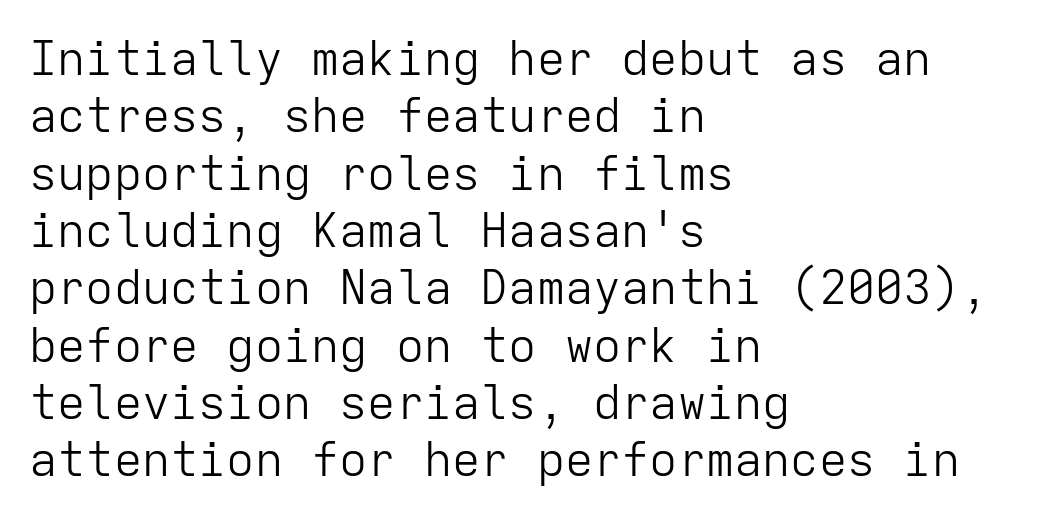
Q: Is the text bold? A: No.
Q: Is the text italic (slanted)? A: No, it is upright.
Q: Is the typeface a serif or a sans-serif typeface? A: Sans-serif.
Q: Is the text underlined? A: No.
Q: How is the paragraph aligned? A: Left-aligned.
Q: Is the spacing between letters normal or unusually wide? A: Normal.
Q: Width (condensed, normal, or wide)? A: Normal.
Q: Stroke contrast? A: Low.
Q: x-height? A: Medium.
Q: Monospaced? A: Yes.
